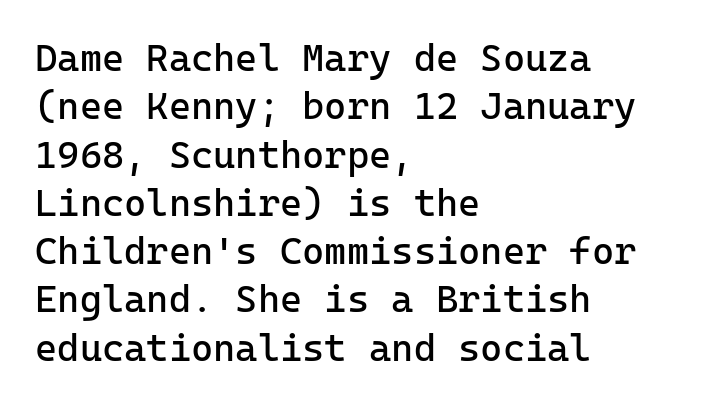
Where is the straight margin? On the left. Glance below the letters and you will spot only blank space. The face used here is rendered with its standard letterfit. This is not heavy type; no bold has been used.
